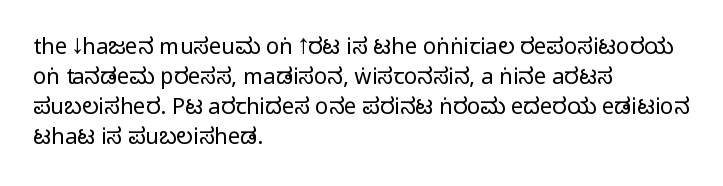
Reading down the column, the eye jumps a familiar distance to each next line. Left-aligned paragraph, ragged on the right. Check under the words: just untouched page. Nope, not italic — everything's standing straight.
